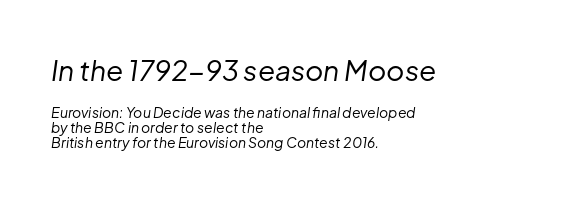
Bigger letters appear in the top chunk; the bottom chunk is reduced. Type without underlining. The rendering uses natural spacing where letterforms have individual widths. Leading is clearly below the norm, producing a dense column.
